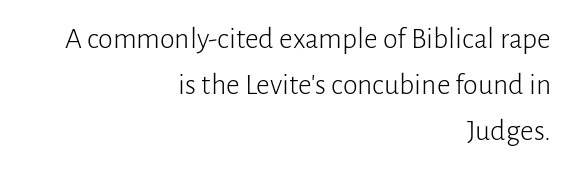
The font is comparable to plain body text, perhaps lighter. Note the varied advance widths — an 'i' is clearly narrower than an 'm'. The lines are quadded right. This is the regular roman posture of the typeface. Compared with typical paragraphs, the rows here are spaced about the same. The passage shown is not underscored anywhere.
